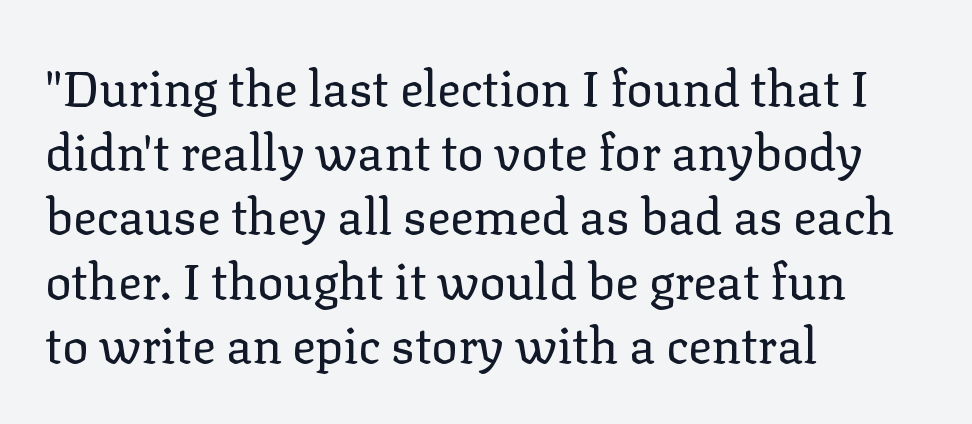
{"serif": "yes", "italic": "no", "bold": "no", "weight": "regular", "width": "normal", "stroke_contrast": "low", "x_height": "medium", "monospaced": "no", "underline": "no", "align": "left", "line_spacing": "normal", "line_spacing_ratio": 1.31, "letter_spacing": "normal", "letter_spacing_em": 0.0, "glyph_px": 49}
